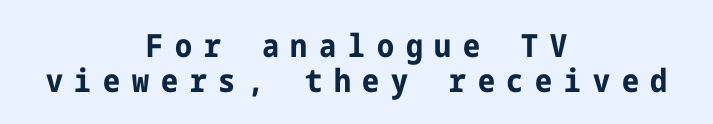
The image shows 32 px bold, condensed sans-serif type, upright; set centered, tight line spacing (1.08x), unusually wide letter spacing (+0.37 em), not underlined; low stroke contrast and a medium x-height.
